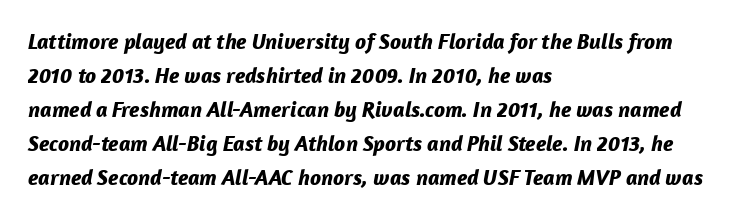
No word sits above an underline. Tracking here is standard; glyphs follow each other at the usual distance. The specimen reads as italic at a glance. One glance says typical: line gaps are just what's usual.
